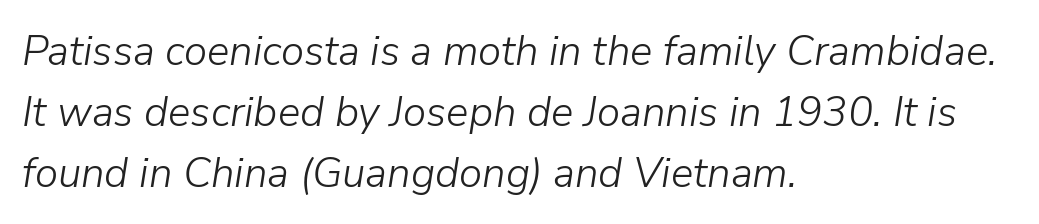
The image shows 42 px light type, italic (leaning right); set left-aligned, normal line spacing (1.45x), normal letter spacing, not underlined; low stroke contrast and a medium x-height.
